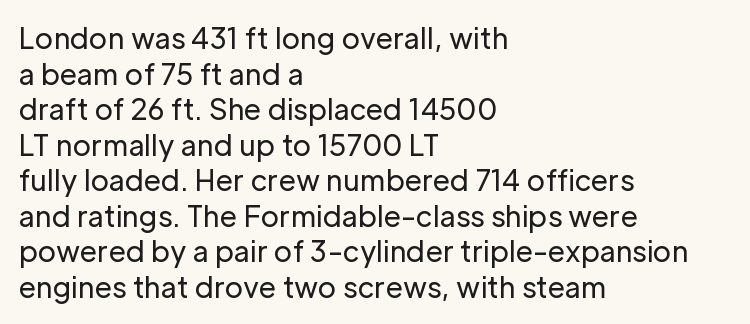
{"serif": "no", "italic": "no", "bold": "no", "weight": "regular", "width": "normal", "stroke_contrast": "low", "x_height": "medium", "monospaced": "no", "underline": "no", "align": "left", "line_spacing": "normal", "line_spacing_ratio": 1.27, "letter_spacing": "normal", "letter_spacing_em": 0.0, "glyph_px": 28}
